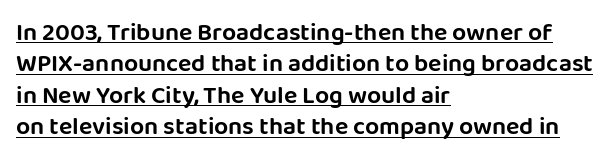
Q: Is the text italic (slanted)? A: No, it is upright.
Q: Is the text underlined? A: Yes.
Q: How is the paragraph aligned? A: Left-aligned.
Q: Is the spacing between letters normal or unusually wide? A: Normal.
Q: Is the spacing between lines tight, normal or loose? A: Normal.
